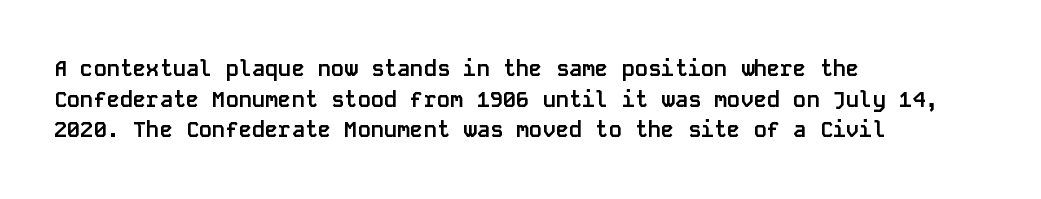
Q: Is the text bold? A: Yes.
Q: Is the text italic (slanted)? A: No, it is upright.
Q: Is the text underlined? A: No.
Q: How is the paragraph aligned? A: Left-aligned.
Q: Is the spacing between letters normal or unusually wide? A: Normal.
Q: Is the spacing between lines tight, normal or loose? A: Normal.
